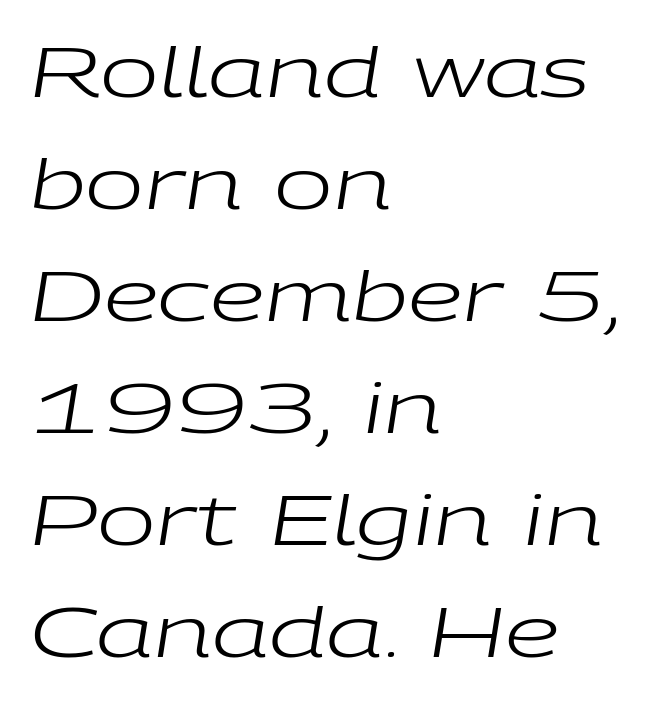
Q: Is the text bold? A: No.
Q: Is the text italic (slanted)? A: Yes, it leans right by about 9 degrees.
Q: Is the text underlined? A: No.
Q: How is the paragraph aligned? A: Left-aligned.
Q: Is the spacing between letters normal or unusually wide? A: Normal.
Q: Is the spacing between lines tight, normal or loose? A: Normal.
Q: Width (condensed, normal, or wide)? A: Wide.
Q: Stroke contrast? A: Low.
Q: x-height? A: Medium.
Q: Monospaced? A: No.
